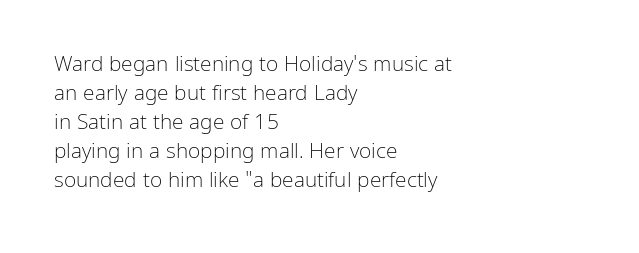
Q: Is the text bold? A: No.
Q: Is the text italic (slanted)? A: No, it is upright.
Q: Is the text underlined? A: No.
Q: How is the paragraph aligned? A: Left-aligned.
Q: Is the spacing between letters normal or unusually wide? A: Normal.
Q: Is the spacing between lines tight, normal or loose? A: Normal.
